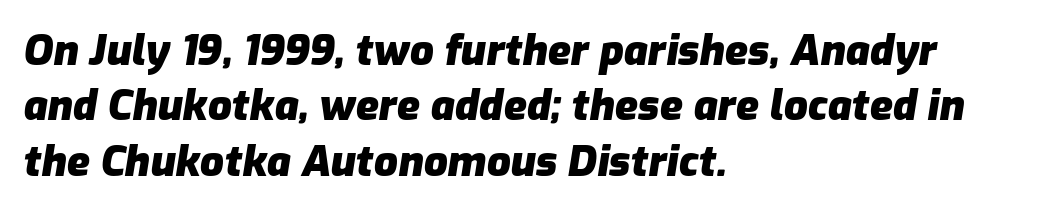
{"italic": "yes", "lean": "right", "slant_degrees": 9, "bold": "yes", "weight": "heavy", "width": "normal", "stroke_contrast": "low", "x_height": "medium", "monospaced": "no", "underline": "no", "align": "left", "line_spacing": "normal", "line_spacing_ratio": 1.32, "letter_spacing": "normal", "letter_spacing_em": 0.0, "glyph_px": 42}
